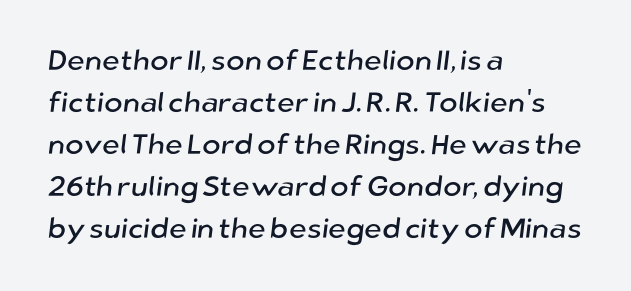
Font category for this specimen: sans-serif. The space directly below the letters is spotless. What's the leading like? Ordinary, nothing unusual. Left-aligned paragraph, ragged on the right.
